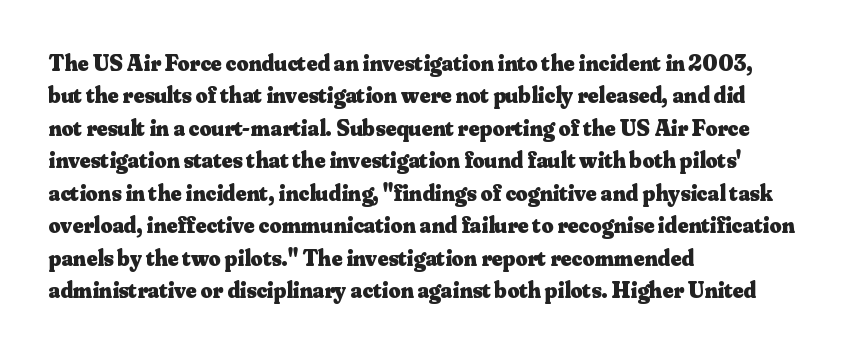
Q: Is the text bold? A: Yes.
Q: Is the text italic (slanted)? A: No, it is upright.
Q: Is the text underlined? A: No.
Q: How is the paragraph aligned? A: Left-aligned.
Q: Is the spacing between letters normal or unusually wide? A: Normal.
Q: Is the spacing between lines tight, normal or loose? A: Normal.
